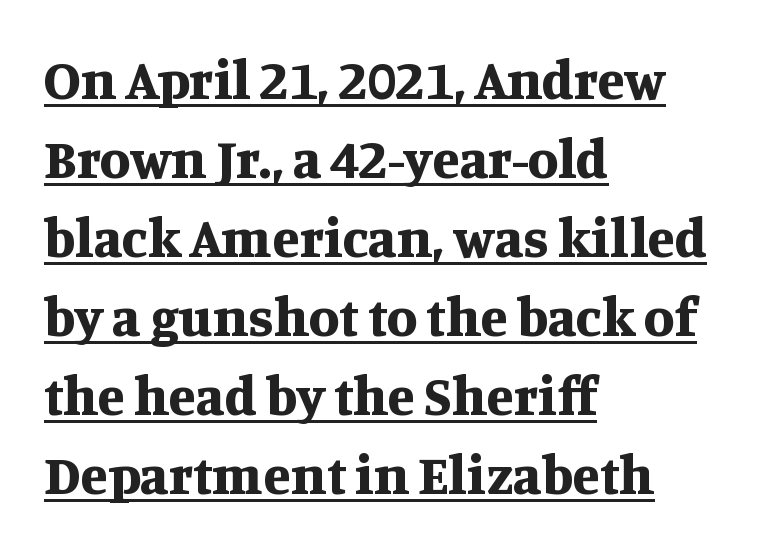
Q: Is the text bold? A: Yes.
Q: Is the text italic (slanted)? A: No, it is upright.
Q: Is the typeface a serif or a sans-serif typeface? A: Serif.
Q: Is the text underlined? A: Yes.
Q: How is the paragraph aligned? A: Left-aligned.
Q: Is the spacing between letters normal or unusually wide? A: Normal.
Q: Is the spacing between lines tight, normal or loose? A: Normal.
Q: Width (condensed, normal, or wide)? A: Normal.
Q: Stroke contrast? A: Medium.
Q: x-height? A: Large.
Q: Monospaced? A: No.
